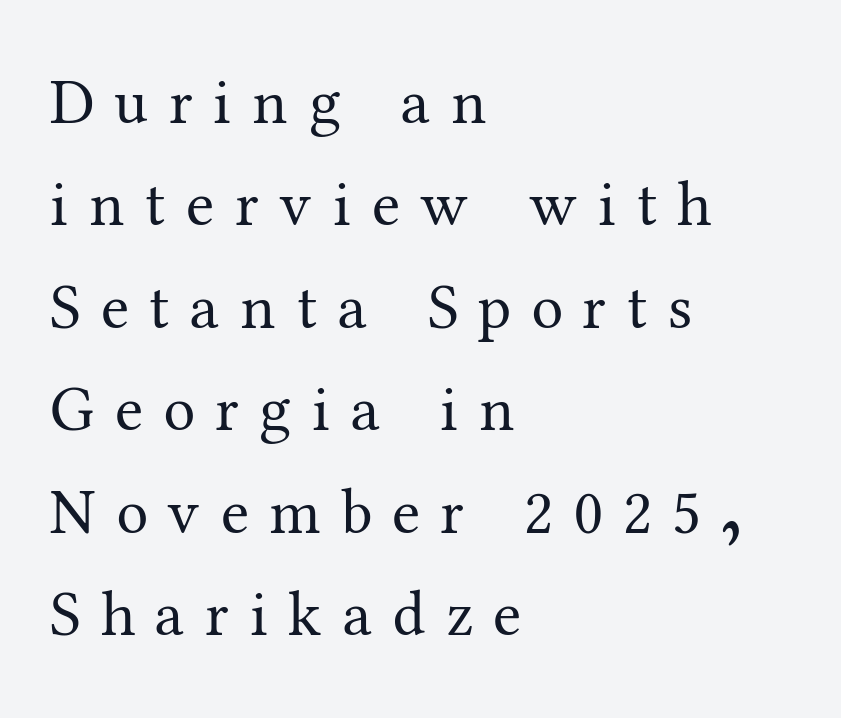
{"serif": "yes", "italic": "no", "bold": "no", "weight": "regular", "width": "normal", "stroke_contrast": "medium", "x_height": "medium", "monospaced": "no", "underline": "no", "align": "left", "line_spacing": "normal", "line_spacing_ratio": 1.6, "letter_spacing": "wide", "letter_spacing_em": 0.32, "glyph_px": 64}
